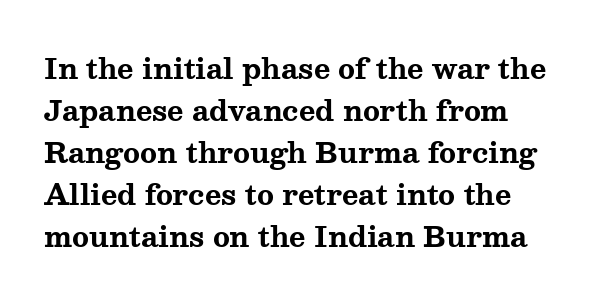
Reading down the block, your eye returns to a fixed left position each line. The rows are spaced the way most documents space them. In terms of posture, this sample is upright. How are the letters spaced? Ordinarily, with no added tracking. Type style note: has serifs.
